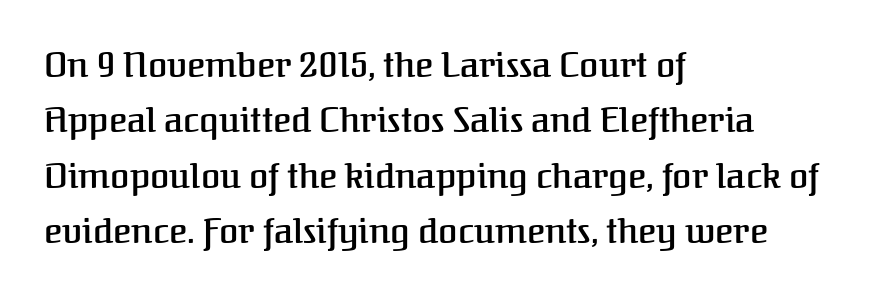
Q: Is the text bold? A: Semi-bold.
Q: Is the text italic (slanted)? A: No, it is upright.
Q: Is the typeface a serif or a sans-serif typeface? A: Serif.
Q: Is the text underlined? A: No.
Q: How is the paragraph aligned? A: Left-aligned.
Q: Is the spacing between letters normal or unusually wide? A: Normal.
Q: Is the spacing between lines tight, normal or loose? A: Normal.
Q: Width (condensed, normal, or wide)? A: Normal.
Q: Stroke contrast? A: Medium.
Q: x-height? A: Medium.
Q: Monospaced? A: No.
